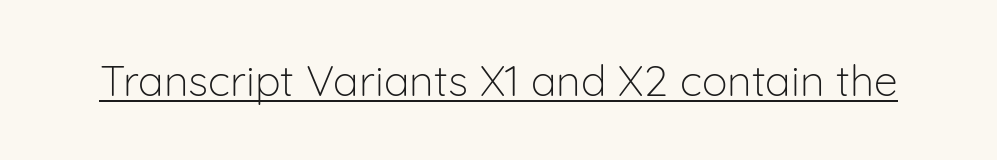
The rendering keeps characters at their native spacing. Proportional: the letters do not fall into vertical columns. The typeface chosen for these lines omits serifs. The passage shown is underscored from start to finish.
